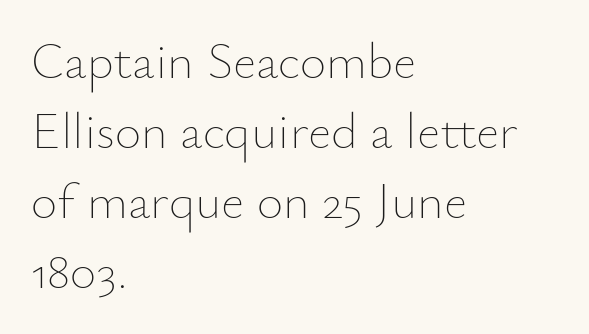
Q: Is the text bold? A: No.
Q: Is the text italic (slanted)? A: No, it is upright.
Q: Is the text underlined? A: No.
Q: How is the paragraph aligned? A: Left-aligned.
Q: Is the spacing between letters normal or unusually wide? A: Normal.
Q: Is the spacing between lines tight, normal or loose? A: Normal.
Q: Width (condensed, normal, or wide)? A: Normal.
Q: Stroke contrast? A: Low.
Q: x-height? A: Small.
Q: Monospaced? A: No.
